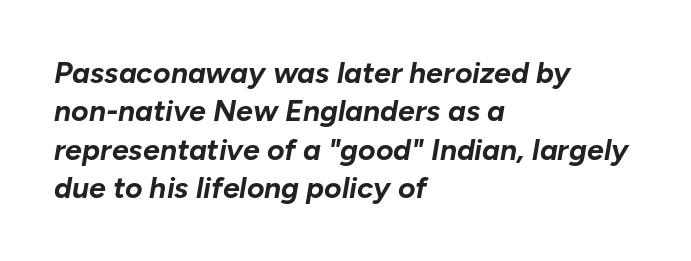
The image shows 30 px bold type, italic (leaning right); set left-aligned, normal line spacing (1.28x), normal letter spacing, not underlined; low stroke contrast and a medium x-height.
